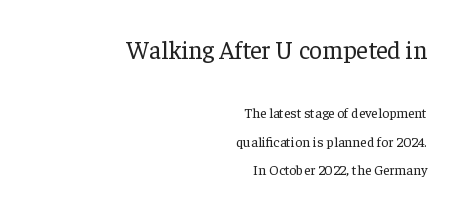
{"italic": "no", "bold": "no", "underline": "no", "align": "right", "line_spacing": "loose", "line_spacing_ratio": 2.04, "letter_spacing": "normal", "letter_spacing_em": 0.0, "larger_block": "first", "size_ratio": 1.79, "glyph_px": 25}
